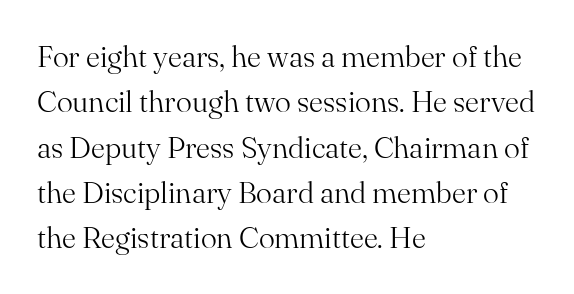
The image shows 30 px light serif type, upright; set left-aligned, normal line spacing (1.51x), normal letter spacing, not underlined; medium stroke contrast and a small x-height.
